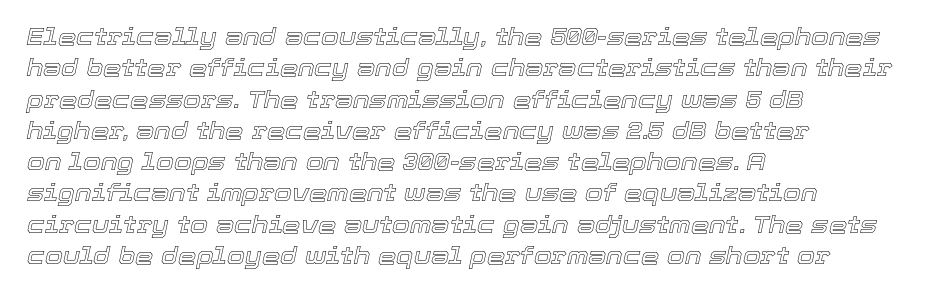
Q: Is the text italic (slanted)? A: Yes, it leans right by about 12 degrees.
Q: Is the text underlined? A: No.
Q: How is the paragraph aligned? A: Left-aligned.
Q: Is the spacing between letters normal or unusually wide? A: Normal.
Q: Is the spacing between lines tight, normal or loose? A: Normal.
